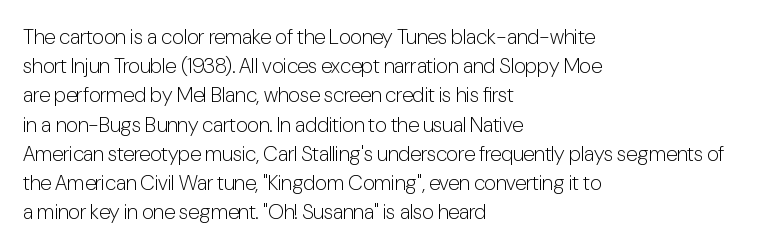
Q: Is the text bold? A: No.
Q: Is the text italic (slanted)? A: No, it is upright.
Q: Is the text underlined? A: No.
Q: How is the paragraph aligned? A: Left-aligned.
Q: Is the spacing between letters normal or unusually wide? A: Normal.
Q: Is the spacing between lines tight, normal or loose? A: Normal.
